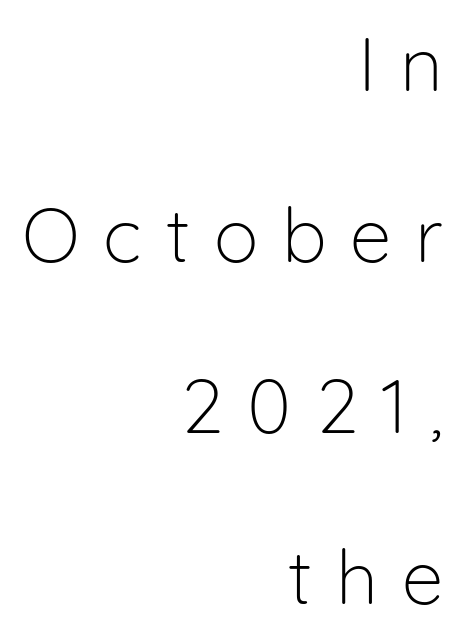
Q: Is the text bold? A: No.
Q: Is the text italic (slanted)? A: No, it is upright.
Q: Is the typeface a serif or a sans-serif typeface? A: Sans-serif.
Q: Is the text underlined? A: No.
Q: How is the paragraph aligned? A: Right-aligned.
Q: Is the spacing between letters normal or unusually wide? A: Unusually wide.
Q: Is the spacing between lines tight, normal or loose? A: Loose.
Q: Width (condensed, normal, or wide)? A: Normal.
Q: Stroke contrast? A: Low.
Q: x-height? A: Medium.
Q: Monospaced? A: No.
